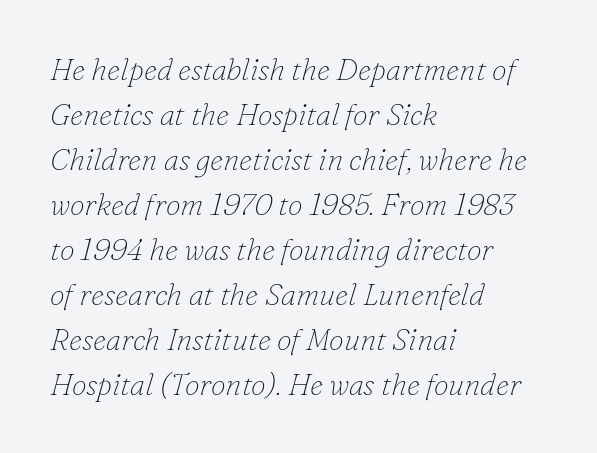
The passage shown is not underscored anywhere. Emphasis-style slanted type is in use. Each stroke keeps to a modest, everyday thickness or less. Think of a printed novel: that variable character pitch is what you see here.
